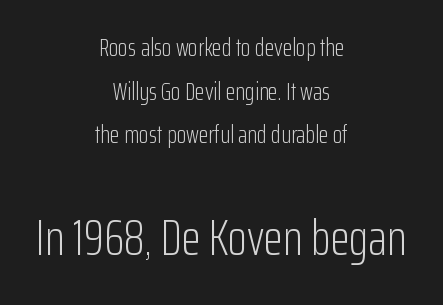
Only glyphs here, with clear space below each row. Each letter keeps its own natural width here, so spacing adapts to shape. Heaviness? Minimal to ordinary, like unemphasized prose. Nobody touched the tracking dial on this one. The lines are quadded center.
